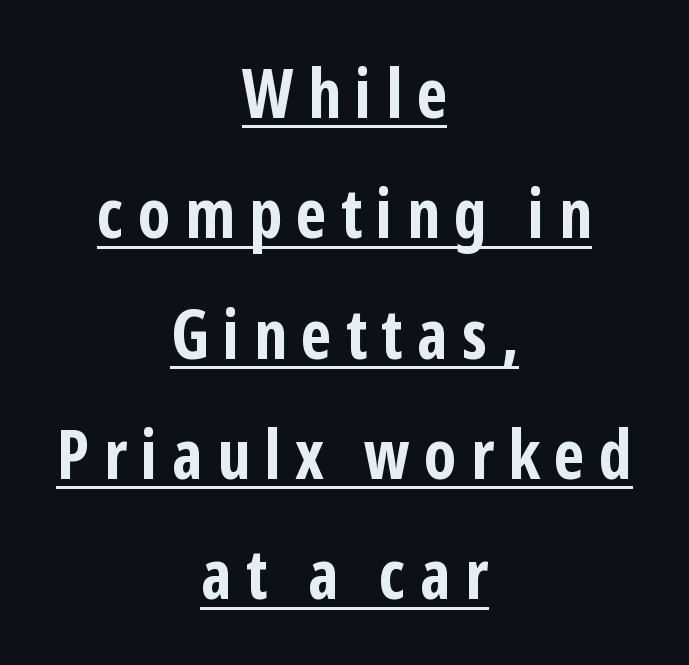
The image shows 68 px bold, condensed sans-serif type, upright; set centered, line spacing 1.77x, unusually wide letter spacing (+0.21 em), underlined; low stroke contrast and a medium x-height.
